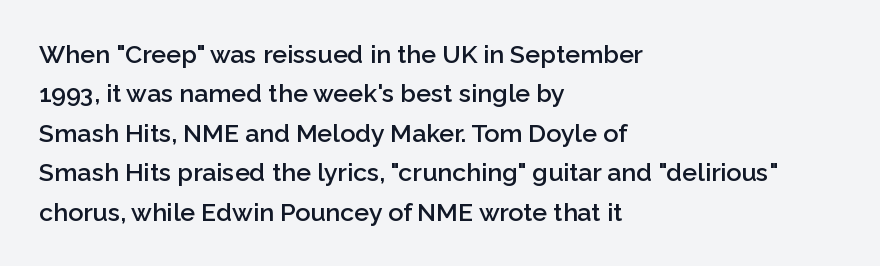
{"italic": "no", "bold": "semi", "underline": "no", "align": "left", "line_spacing": "normal", "line_spacing_ratio": 1.58, "letter_spacing": "normal", "letter_spacing_em": 0.0, "glyph_px": 25}
